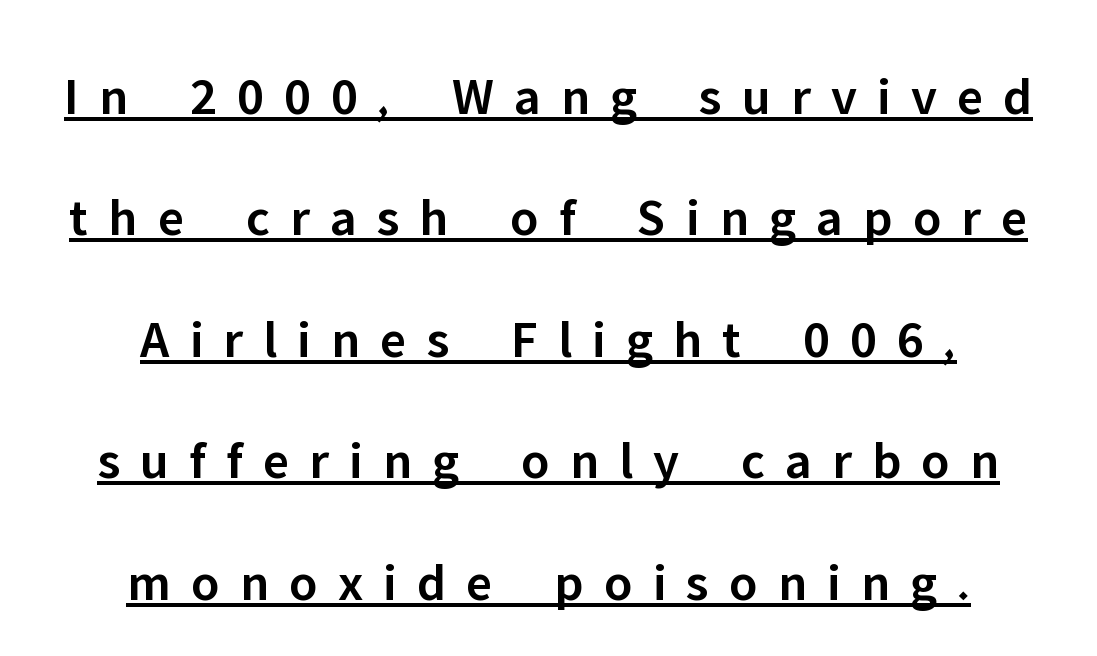
Q: Is the text bold? A: Semi-bold.
Q: Is the text italic (slanted)? A: No, it is upright.
Q: Is the typeface a serif or a sans-serif typeface? A: Sans-serif.
Q: Is the text underlined? A: Yes.
Q: How is the paragraph aligned? A: Centered.
Q: Is the spacing between letters normal or unusually wide? A: Unusually wide.
Q: Is the spacing between lines tight, normal or loose? A: Loose.
Q: Width (condensed, normal, or wide)? A: Normal.
Q: Stroke contrast? A: Low.
Q: x-height? A: Medium.
Q: Monospaced? A: No.
